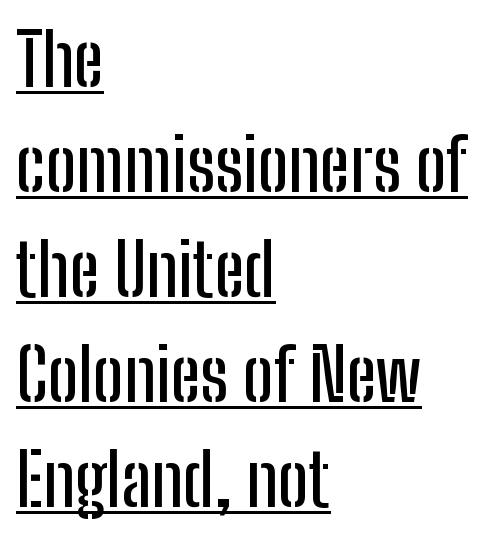
The image shows 72 px condensed sans-serif type, upright; set left-aligned, normal line spacing (1.46x), normal letter spacing, underlined; low stroke contrast and a medium x-height.
